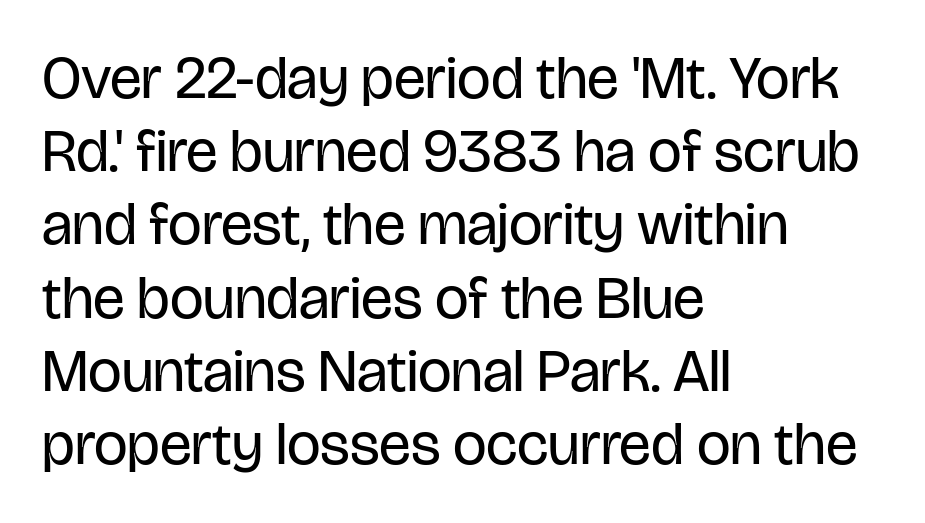
The image shows 60 px regular-weight, condensed sans-serif type, upright; set left-aligned, line spacing 1.22x, normal letter spacing, not underlined; low stroke contrast and a large x-height.
